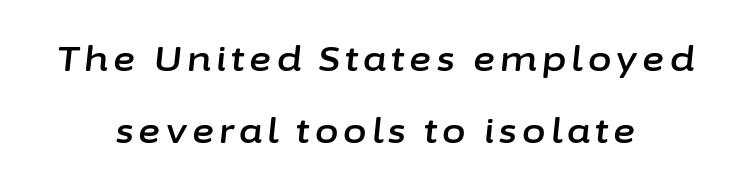
{"italic": "yes", "lean": "right", "slant_degrees": 6, "width": "normal", "stroke_contrast": "low", "x_height": "medium", "monospaced": "no", "underline": "no", "align": "center", "line_spacing": "loose", "line_spacing_ratio": 2.13, "glyph_px": 34}
